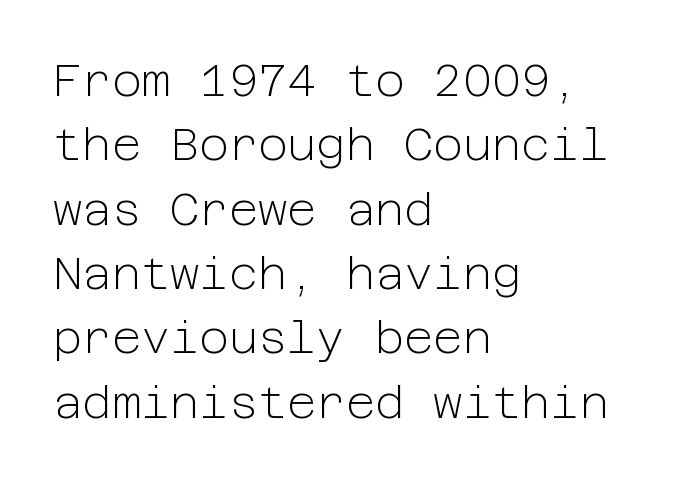
The image shows 45 px light sans-serif type, upright; set left-aligned, normal line spacing (1.43x), normal letter spacing, not underlined; low stroke contrast and a medium x-height.
